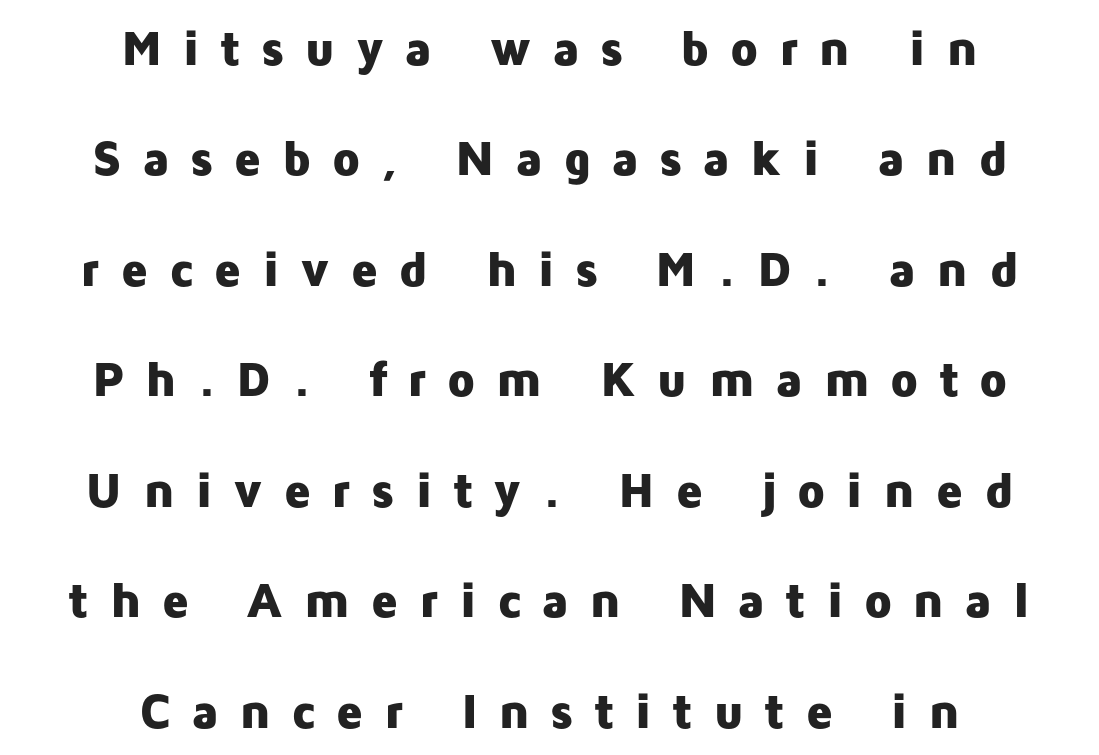
The image shows 50 px heavy sans-serif type, upright; set centered, loose line spacing (2.21x), unusually wide letter spacing (+0.4 em), not underlined; low stroke contrast and a medium x-height.
